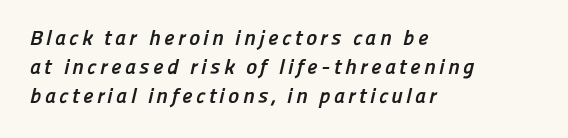
{"bold": "yes", "underline": "no", "align": "left", "line_spacing": "normal", "line_spacing_ratio": 1.38, "glyph_px": 21}
